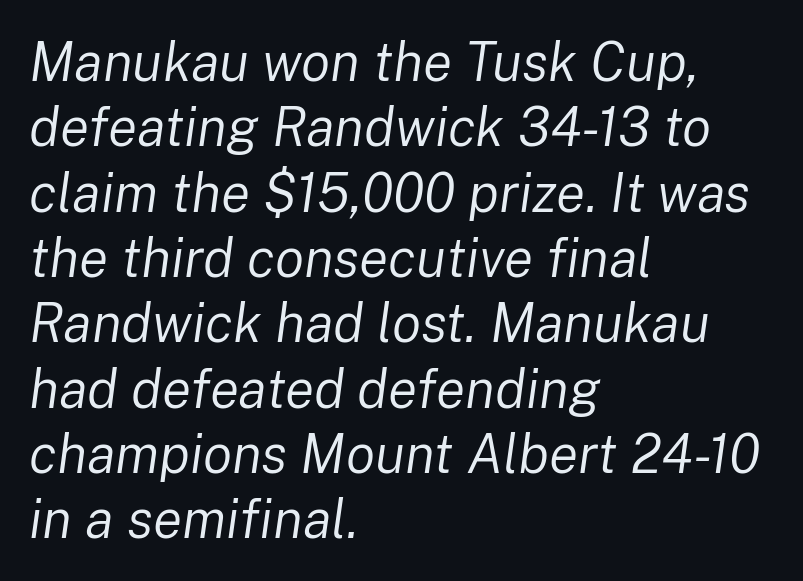
{"italic": "yes", "lean": "right", "slant_degrees": 8, "bold": "no", "weight": "regular", "width": "normal", "stroke_contrast": "low", "x_height": "medium", "monospaced": "no", "underline": "no", "align": "left", "line_spacing_ratio": 1.21, "letter_spacing": "normal", "letter_spacing_em": 0.0, "glyph_px": 54}
